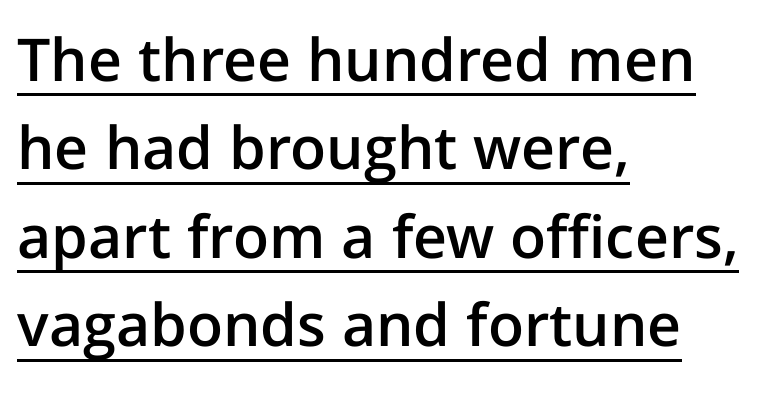
Q: Is the text bold? A: Semi-bold.
Q: Is the text italic (slanted)? A: No, it is upright.
Q: Is the typeface a serif or a sans-serif typeface? A: Sans-serif.
Q: Is the text underlined? A: Yes.
Q: How is the paragraph aligned? A: Left-aligned.
Q: Is the spacing between letters normal or unusually wide? A: Normal.
Q: Is the spacing between lines tight, normal or loose? A: Normal.
Q: Width (condensed, normal, or wide)? A: Normal.
Q: Stroke contrast? A: Low.
Q: x-height? A: Medium.
Q: Monospaced? A: No.
